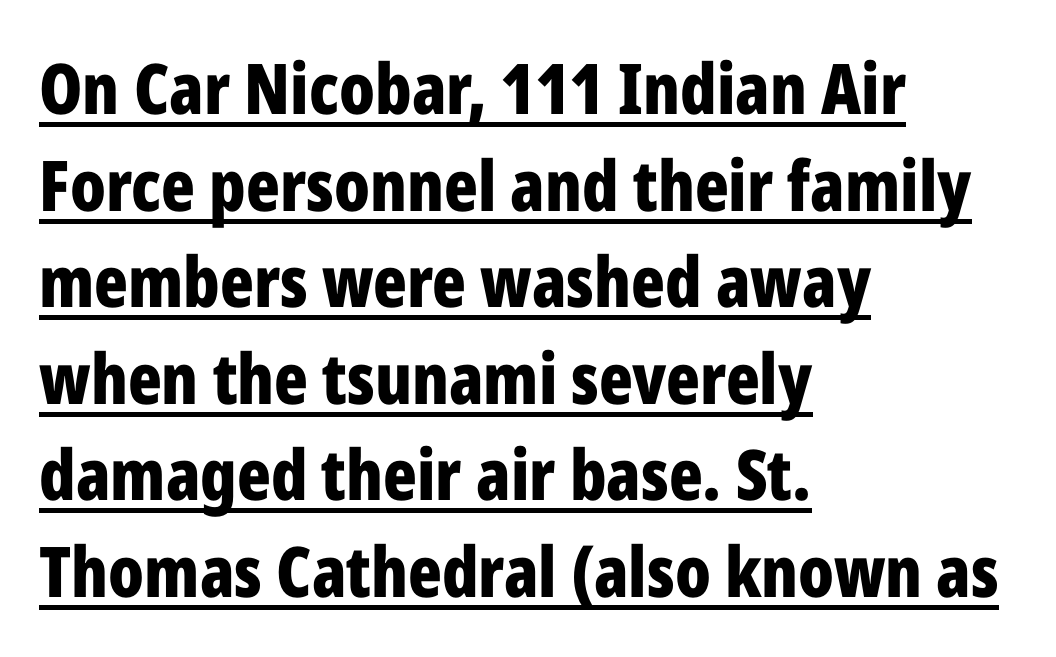
Q: Is the text bold? A: Yes.
Q: Is the text italic (slanted)? A: No, it is upright.
Q: Is the typeface a serif or a sans-serif typeface? A: Sans-serif.
Q: Is the text underlined? A: Yes.
Q: How is the paragraph aligned? A: Left-aligned.
Q: Is the spacing between letters normal or unusually wide? A: Normal.
Q: Is the spacing between lines tight, normal or loose? A: Normal.
Q: Width (condensed, normal, or wide)? A: Condensed.
Q: Stroke contrast? A: Low.
Q: x-height? A: Medium.
Q: Monospaced? A: No.
